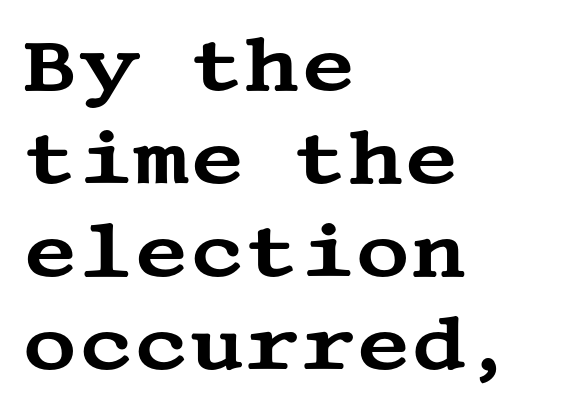
Tracking here is standard; glyphs follow each other at the usual distance. The letters stand straight up with perfectly vertical stems. The rag falls on the right side of this text block. In terms of letterform style, serifs are clearly present. Descender tails drop into unmarked territory.
